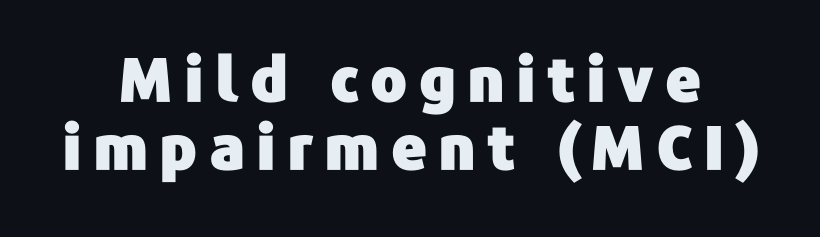
Spacing verdict: proportional, widths tailored to each character. The lettering holds an erect, upright posture throughout. No word sits above an underline. Nope, no serifs anywhere on these letters. Tightly led — the rows are bunched.
